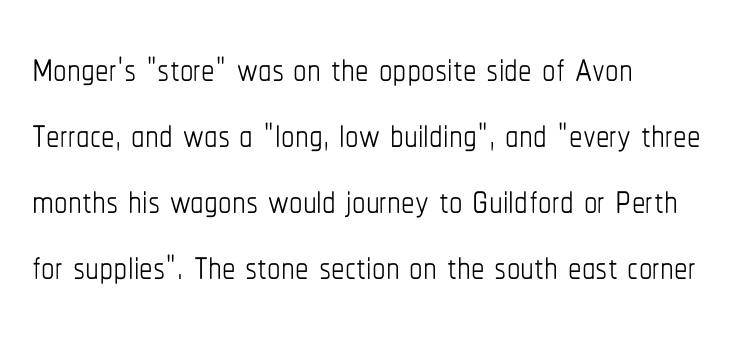
Q: Is the text bold? A: No.
Q: Is the text italic (slanted)? A: No, it is upright.
Q: Is the text underlined? A: No.
Q: How is the paragraph aligned? A: Left-aligned.
Q: Is the spacing between letters normal or unusually wide? A: Normal.
Q: Width (condensed, normal, or wide)? A: Condensed.
Q: Stroke contrast? A: Low.
Q: x-height? A: Medium.
Q: Monospaced? A: No.
